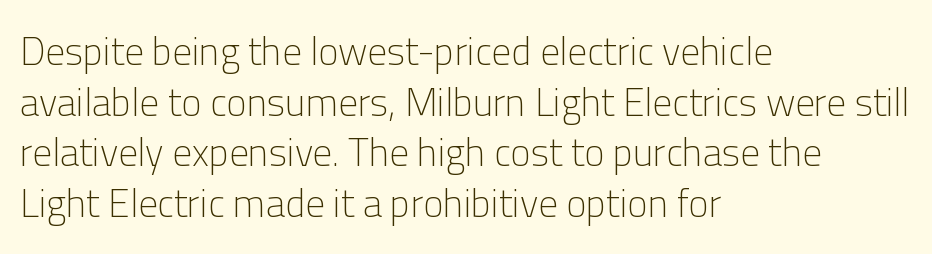
{"serif": "no", "italic": "no", "bold": "no", "weight": "light", "width": "normal", "stroke_contrast": "low", "x_height": "medium", "monospaced": "no", "underline": "no", "align": "left", "line_spacing": "normal", "line_spacing_ratio": 1.3, "letter_spacing": "normal", "letter_spacing_em": 0.0, "glyph_px": 39}
